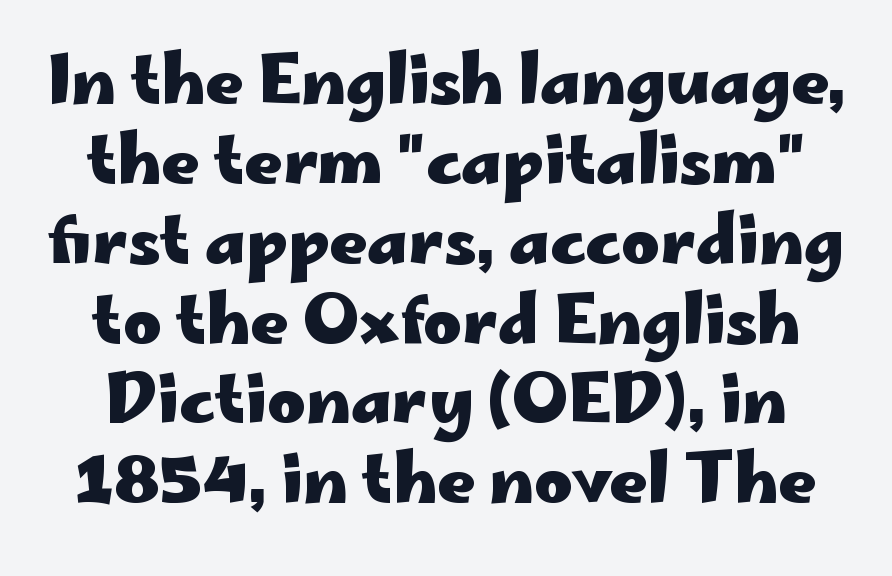
Q: Is the text bold? A: Yes.
Q: Is the text italic (slanted)? A: No, it is upright.
Q: Is the typeface a serif or a sans-serif typeface? A: Sans-serif.
Q: Is the text underlined? A: No.
Q: Is the spacing between letters normal or unusually wide? A: Normal.
Q: Width (condensed, normal, or wide)? A: Wide.
Q: Stroke contrast? A: Low.
Q: x-height? A: Small.
Q: Monospaced? A: No.
